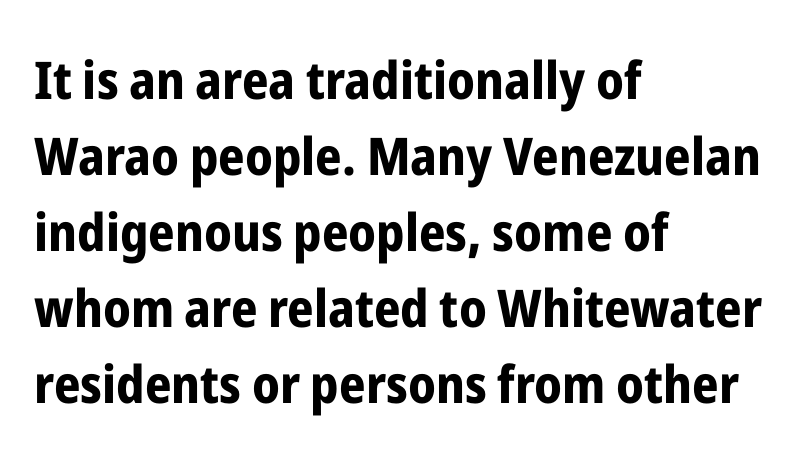
{"serif": "no", "italic": "no", "bold": "yes", "weight": "bold", "width": "condensed", "stroke_contrast": "low", "x_height": "medium", "monospaced": "no", "underline": "no", "align": "left", "line_spacing": "normal", "line_spacing_ratio": 1.46, "letter_spacing": "normal", "letter_spacing_em": 0.0, "glyph_px": 52}
